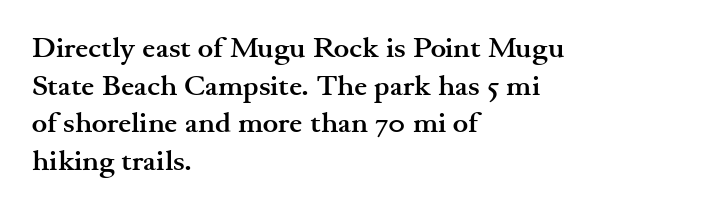
The image shows 29 px semibold, wide serif type, upright; set left-aligned, normal line spacing (1.3x), normal letter spacing, not underlined; medium stroke contrast and a small x-height.
